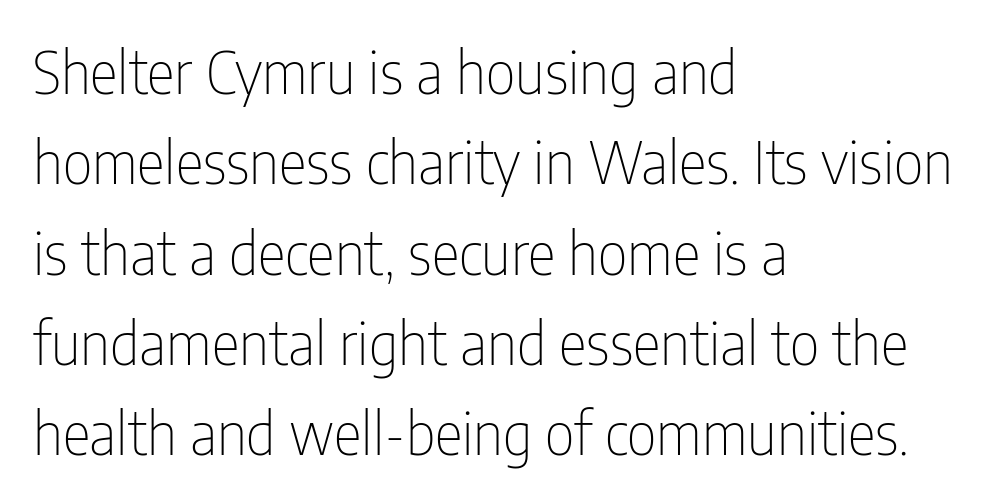
The image shows 59 px thin, condensed sans-serif type, upright; set left-aligned, normal line spacing (1.53x), normal letter spacing, not underlined; low stroke contrast and a medium x-height.
